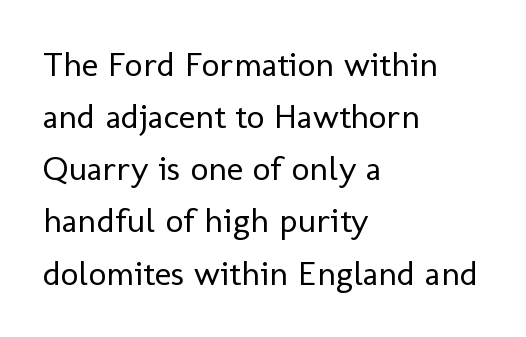
{"serif": "no", "italic": "no", "bold": "no", "weight": "regular", "width": "normal", "stroke_contrast": "low", "x_height": "medium", "monospaced": "no", "underline": "no", "align": "left", "line_spacing": "normal", "line_spacing_ratio": 1.49, "letter_spacing": "normal", "letter_spacing_em": 0.0, "glyph_px": 35}
